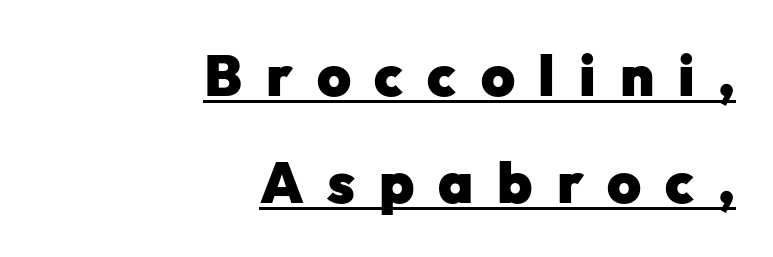
A typesetter would mark this as roman, not italic. Check the space under the baseline: a stroke is drawn there. Regarding serifs, this sample does without them. Alignment: flush right.
